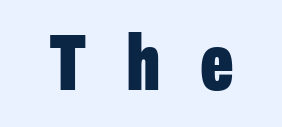
{"serif": "no", "italic": "no", "bold": "yes", "weight": "bold", "width": "condensed", "stroke_contrast": "low", "x_height": "medium", "monospaced": "no", "underline": "no", "letter_spacing": "wide", "letter_spacing_em": 0.5, "glyph_px": 79}
